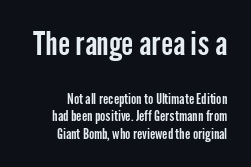
Q: Is the text italic (slanted)? A: No, it is upright.
Q: Is the typeface a serif or a sans-serif typeface? A: Sans-serif.
Q: Is the text underlined? A: No.
Q: How is the paragraph aligned? A: Right-aligned.
Q: Is the spacing between letters normal or unusually wide? A: Normal.
Q: Is the spacing between lines tight, normal or loose? A: Normal.
Q: Which block of text is set in a larger size, the first (top) or the second (bottom)? A: The first (top) one.
Q: Width (condensed, normal, or wide)? A: Condensed.
Q: Stroke contrast? A: Low.
Q: x-height? A: Medium.
Q: Monospaced? A: No.
